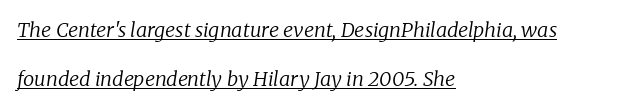
{"italic": "yes", "lean": "right", "slant_degrees": 8, "bold": "no", "underline": "yes", "align": "left", "line_spacing": "loose", "line_spacing_ratio": 2.43, "letter_spacing": "normal", "letter_spacing_em": 0.0, "glyph_px": 20}
